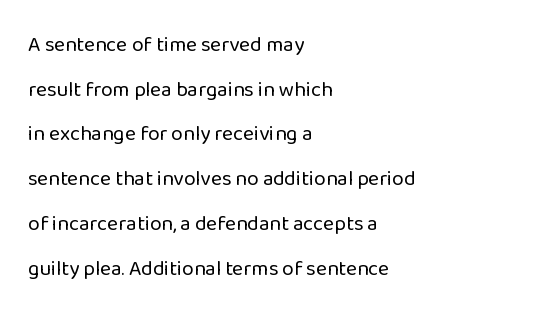
The image shows 21 px text type, upright; set left-aligned, loose line spacing (2.13x), normal letter spacing, not underlined.
